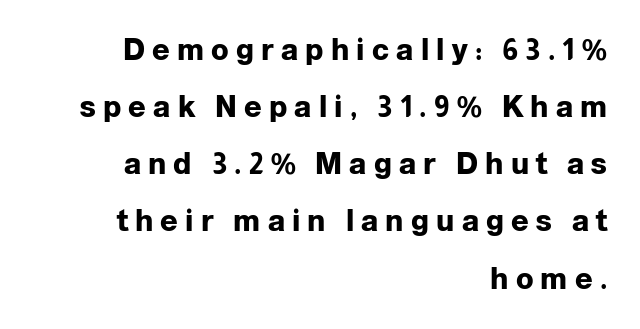
The image shows 29 px heavy sans-serif type, upright; set right-aligned, loose line spacing (1.97x), unusually wide letter spacing (+0.25 em), not underlined; low stroke contrast and a medium x-height.
